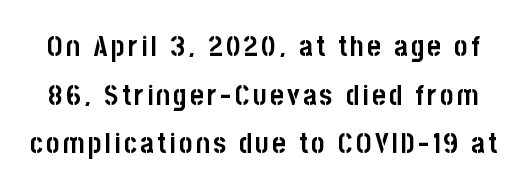
The image shows 29 px semibold, condensed sans-serif type, upright; set normal line spacing (1.68x), not underlined; low stroke contrast and a large x-height.
